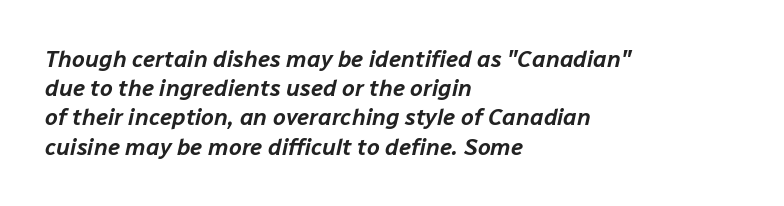
Visually the block forms a straight wall on the left and a jagged coastline on the right. Spacing between characters is what you'd get straight out of the box. There's an unmistakable incline to the writing here. Has an underline been added? It has not.
